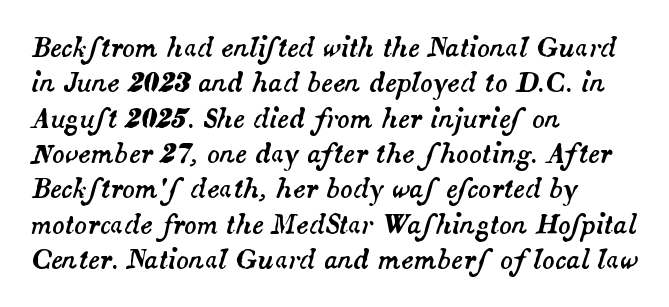
{"italic": "yes", "lean": "right", "slant_degrees": 14, "underline": "no", "align": "left", "line_spacing": "normal", "line_spacing_ratio": 1.36, "letter_spacing": "normal", "letter_spacing_em": 0.0, "glyph_px": 26}
